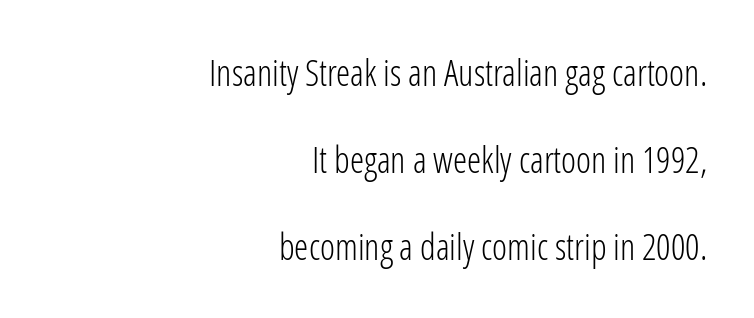
The image shows 36 px light, condensed sans-serif type, upright; set right-aligned, loose line spacing (2.41x), normal letter spacing, not underlined; low stroke contrast and a medium x-height.
